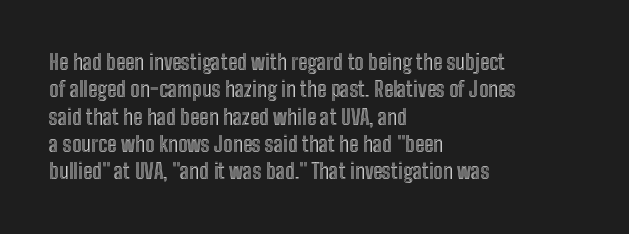
The image shows 21 px text type, upright; set left-aligned, normal line spacing (1.3x), normal letter spacing, not underlined.
